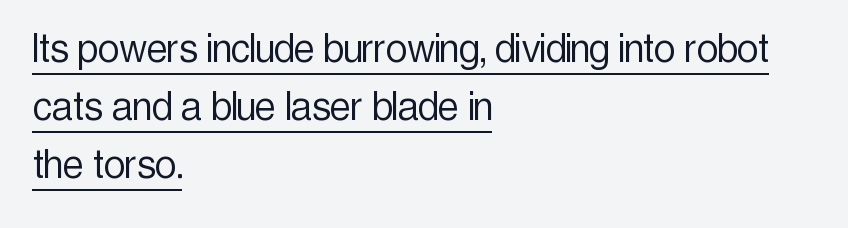
{"serif": "no", "italic": "no", "bold": "no", "weight": "light", "width": "condensed", "x_height": "medium", "monospaced": "no", "underline": "yes", "align": "left", "line_spacing_ratio": 1.23, "letter_spacing": "normal", "letter_spacing_em": 0.0, "glyph_px": 47}
